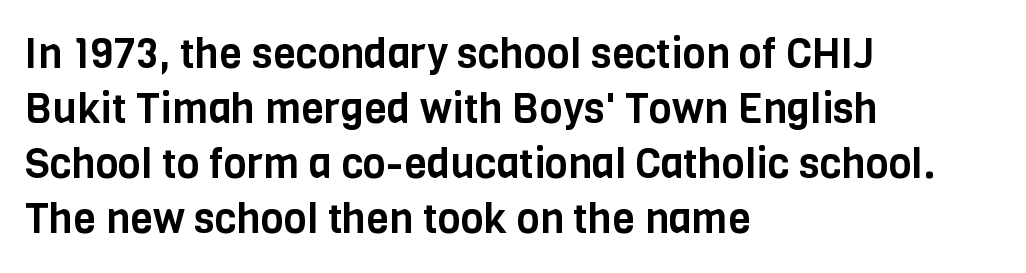
The image shows 42 px condensed sans-serif type, upright; set left-aligned, normal line spacing (1.31x), normal letter spacing, not underlined; low stroke contrast and a large x-height.
